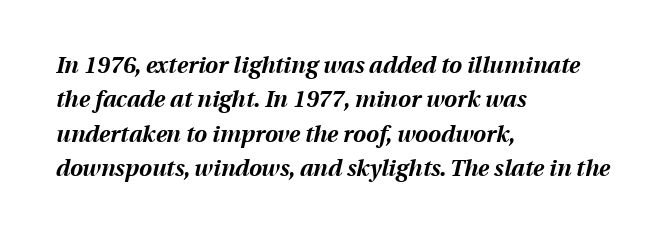
In terms of posture, this sample is oblique. The space between consecutive lines is moderate. Only glyphs here, with clear space below each row. No extra tracking has been applied to these lines.
